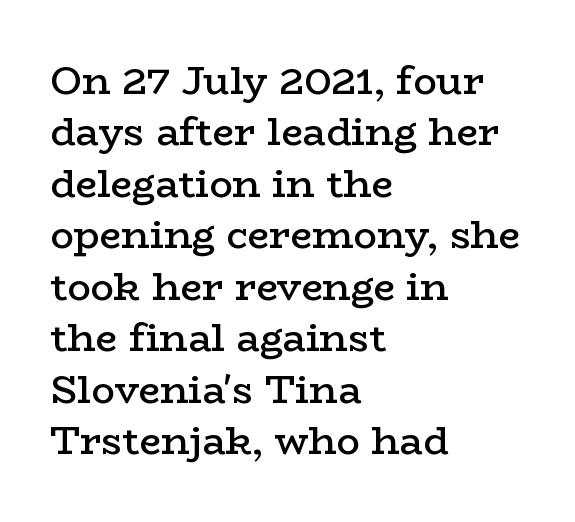
Lines of text with bare space underneath. Inter-character spacing is left at the font's built-in metrics. Spacing verdict: proportional, widths tailored to each character. Letterform terminals end in serifs throughout the passage. A semibold gives these letters moderate extra thickness, short of bold. The typesetter chose a ragged-right arrangement here.
